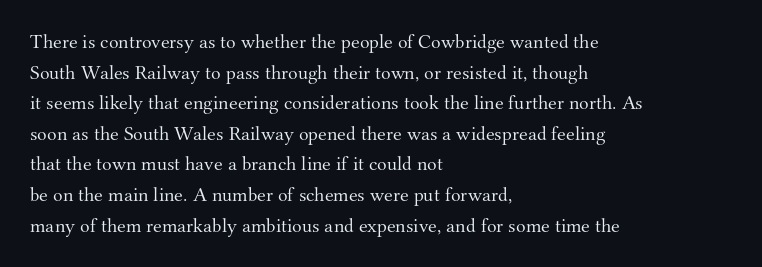
Q: Is the text bold? A: No.
Q: Is the text italic (slanted)? A: No, it is upright.
Q: Is the text underlined? A: No.
Q: How is the paragraph aligned? A: Left-aligned.
Q: Is the spacing between letters normal or unusually wide? A: Normal.
Q: Is the spacing between lines tight, normal or loose? A: Normal.
